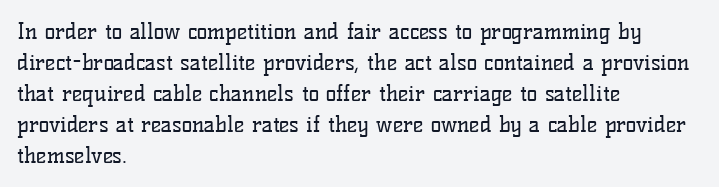
Q: Is the text bold? A: No.
Q: Is the text italic (slanted)? A: No, it is upright.
Q: Is the text underlined? A: No.
Q: How is the paragraph aligned? A: Left-aligned.
Q: Is the spacing between letters normal or unusually wide? A: Normal.
Q: Is the spacing between lines tight, normal or loose? A: Normal.
